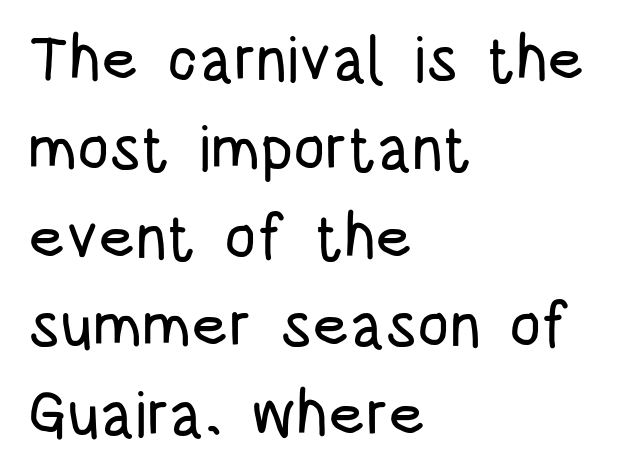
Q: Is the text italic (slanted)? A: No, it is upright.
Q: Is the typeface a serif or a sans-serif typeface? A: Sans-serif.
Q: Is the text underlined? A: No.
Q: How is the paragraph aligned? A: Left-aligned.
Q: Is the spacing between letters normal or unusually wide? A: Normal.
Q: Is the spacing between lines tight, normal or loose? A: Normal.
Q: Width (condensed, normal, or wide)? A: Condensed.
Q: Stroke contrast? A: Low.
Q: x-height? A: Large.
Q: Monospaced? A: No.
